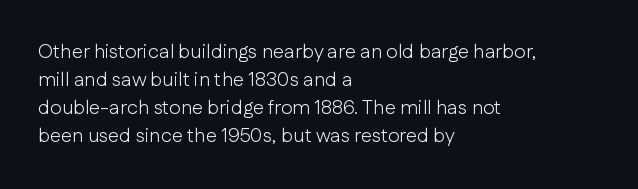
A roman cut, with each character standing at attention. Compared with a centered layout, this one pins lines to the left instead. Evenly set lines give the paragraph a standard silhouette. Heft: none added — not bold. The baseline area is clear.
